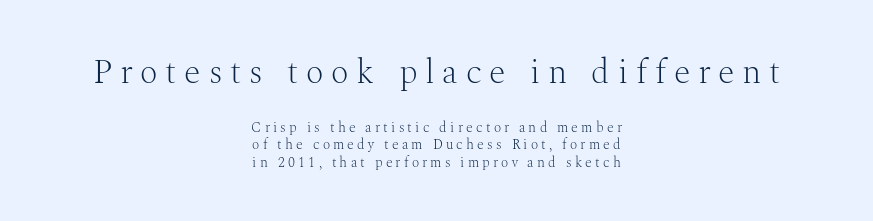
Q: Is the text bold? A: No.
Q: Is the text italic (slanted)? A: No, it is upright.
Q: Is the typeface a serif or a sans-serif typeface? A: Serif.
Q: Is the text underlined? A: No.
Q: How is the paragraph aligned? A: Centered.
Q: Is the spacing between letters normal or unusually wide? A: Unusually wide.
Q: Is the spacing between lines tight, normal or loose? A: Normal.
Q: Which block of text is set in a larger size, the first (top) or the second (bottom)? A: The first (top) one.
Q: Width (condensed, normal, or wide)? A: Normal.
Q: Stroke contrast? A: Medium.
Q: x-height? A: Medium.
Q: Monospaced? A: No.
